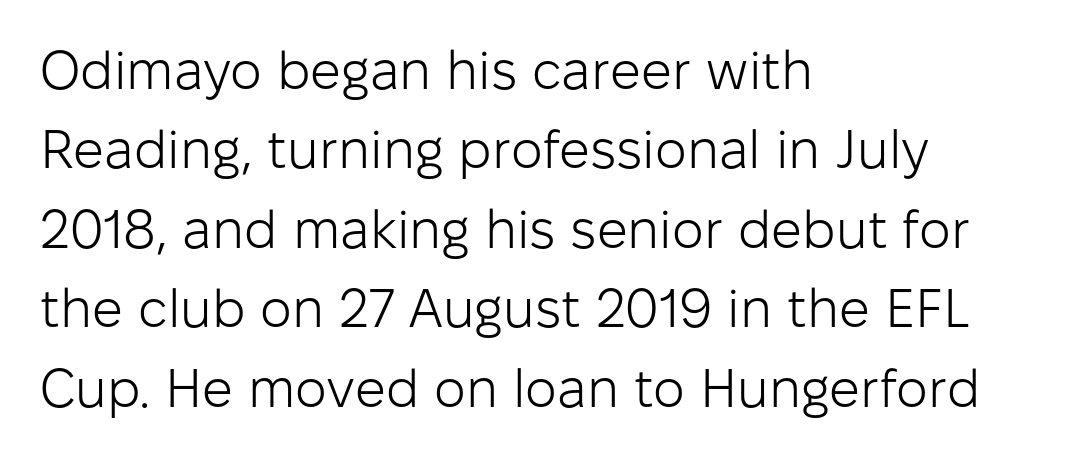
Plain, unruled lines of type. This is not heavy type; no bold has been used. Quick note: not italic, upright. Each letter keeps its own natural width here, so spacing adapts to shape. Each line starts at the same left margin while the right side varies.
